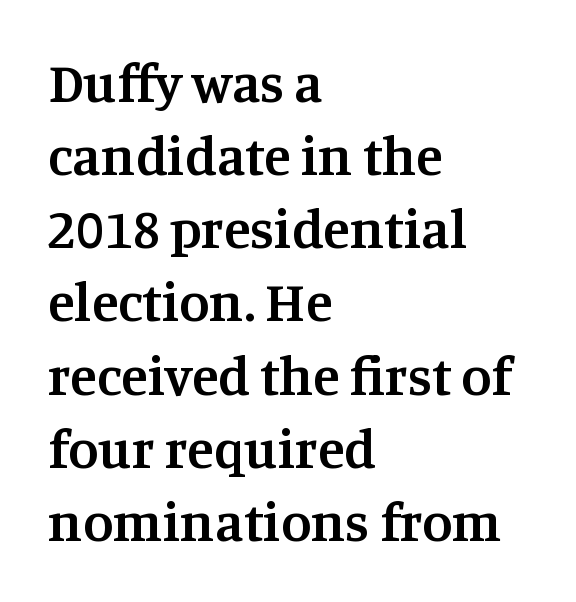
The typesetter chose a ragged-right arrangement here. The passage shown is semibold, sitting just below true bold. The passage shown is typeset with a serif family. The face used here is proportionally spaced, like ordinary book or web type. The glyphs are unaccompanied by any horizontal stroke below them.
